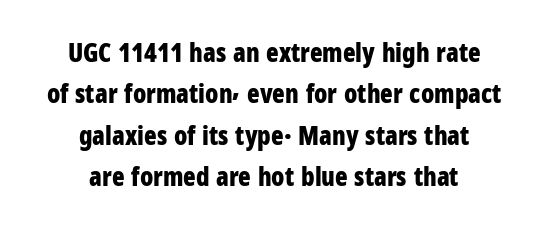
{"italic": "no", "bold": "yes", "underline": "no", "align": "center", "line_spacing": "normal", "line_spacing_ratio": 1.59, "letter_spacing": "normal", "letter_spacing_em": 0.0, "glyph_px": 26}
